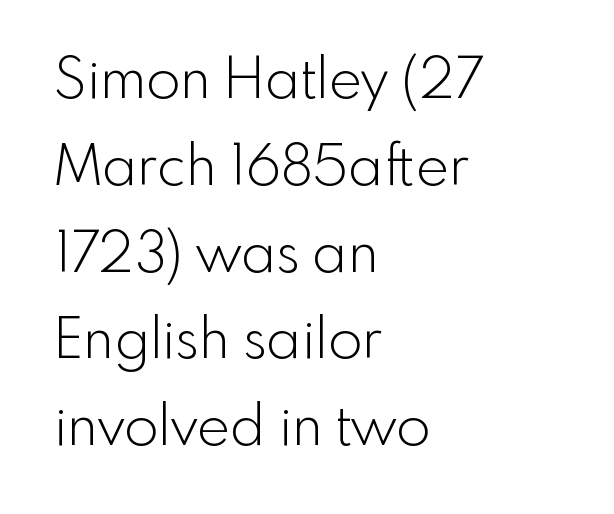
The image shows 56 px light sans-serif type, upright; set left-aligned, normal line spacing (1.55x), normal letter spacing, not underlined; a small x-height.
